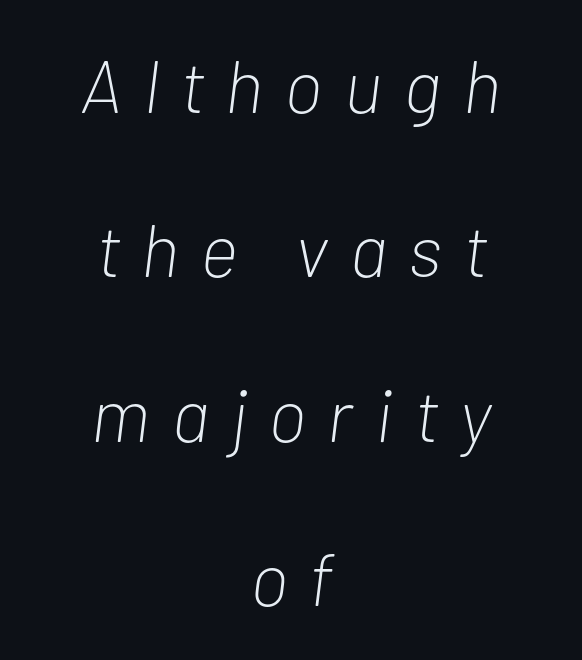
{"italic": "yes", "lean": "right", "slant_degrees": 7, "bold": "no", "weight": "light", "width": "condensed", "stroke_contrast": "low", "x_height": "medium", "monospaced": "no", "underline": "no", "align": "center", "line_spacing": "loose", "line_spacing_ratio": 2.22, "letter_spacing": "wide", "letter_spacing_em": 0.3, "glyph_px": 74}
